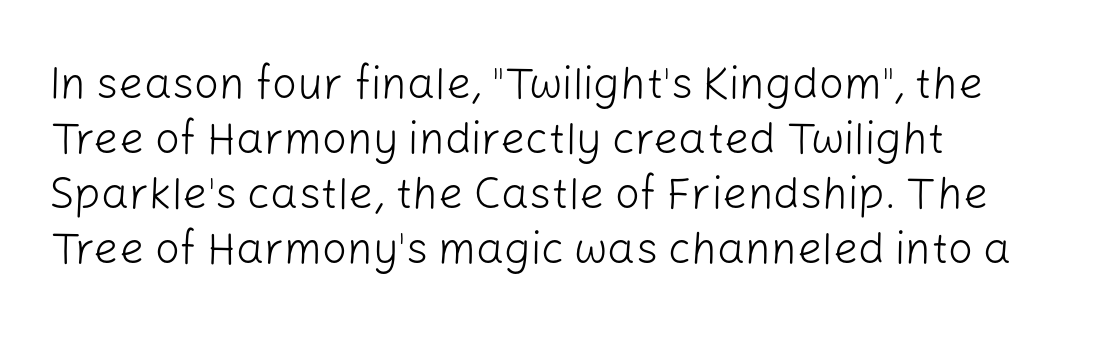
The image shows 44 px light sans-serif type, upright; set left-aligned, normal line spacing (1.25x), normal letter spacing, not underlined; low stroke contrast and a medium x-height.
